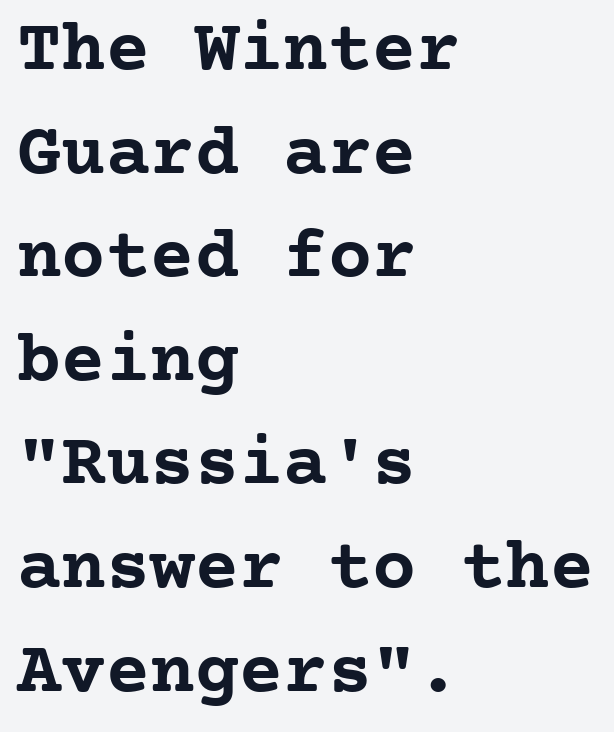
Q: Is the text bold? A: Yes.
Q: Is the text italic (slanted)? A: No, it is upright.
Q: Is the typeface a serif or a sans-serif typeface? A: Serif.
Q: Is the text underlined? A: No.
Q: How is the paragraph aligned? A: Left-aligned.
Q: Is the spacing between letters normal or unusually wide? A: Normal.
Q: Is the spacing between lines tight, normal or loose? A: Normal.
Q: Width (condensed, normal, or wide)? A: Normal.
Q: Stroke contrast? A: Low.
Q: x-height? A: Medium.
Q: Monospaced? A: Yes.
